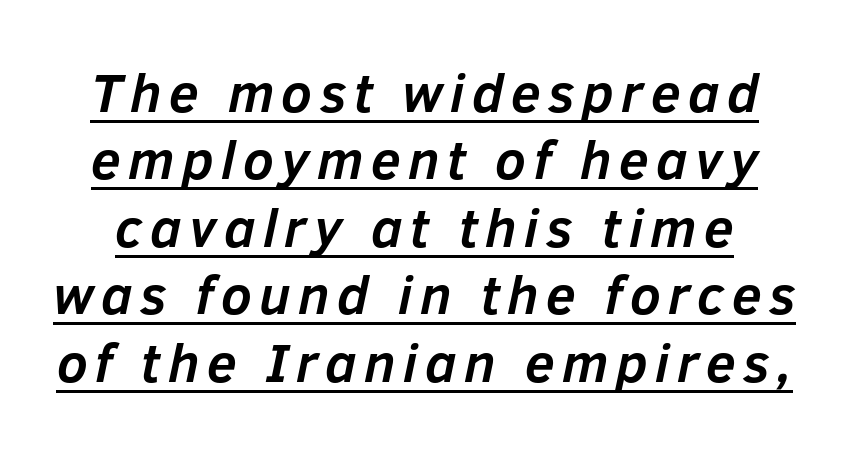
The face used here is proportionally spaced, like ordinary book or web type. This rendering features underlined lettering. Baseline-to-baseline distance is the conventional proportion of letter height. On the weight axis this lands at bold, roughly 700. The glyphs look as if they've been sheared to an angle.
